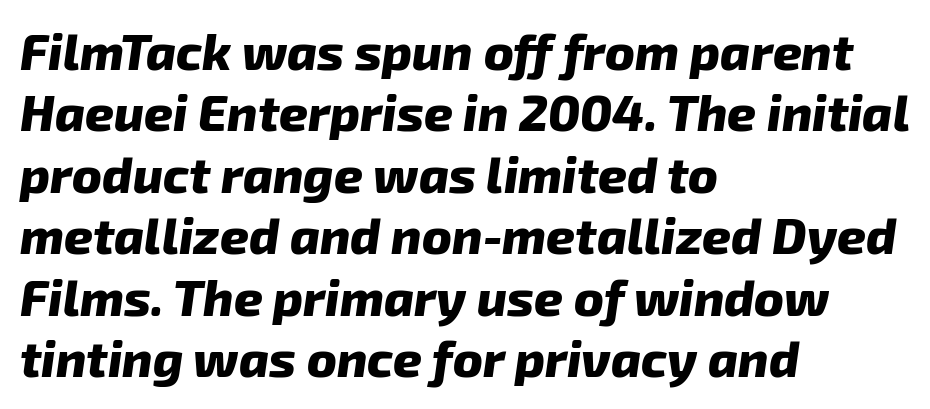
Q: Is the text bold? A: Yes.
Q: Is the text italic (slanted)? A: Yes, it leans right by about 8 degrees.
Q: Is the text underlined? A: No.
Q: How is the paragraph aligned? A: Left-aligned.
Q: Is the spacing between letters normal or unusually wide? A: Normal.
Q: Width (condensed, normal, or wide)? A: Normal.
Q: Stroke contrast? A: Low.
Q: x-height? A: Medium.
Q: Monospaced? A: No.
